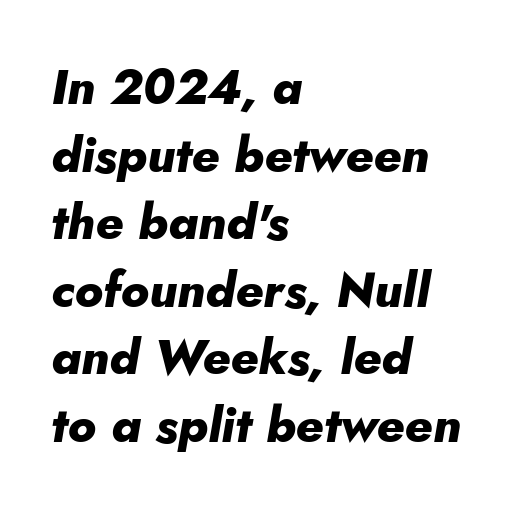
Think of a printed novel: that variable character pitch is what you see here. Unmarked baselines from the first word to the last. Inter-character spacing is left at the font's built-in metrics. Yep, that's italic — everything's leaning.
